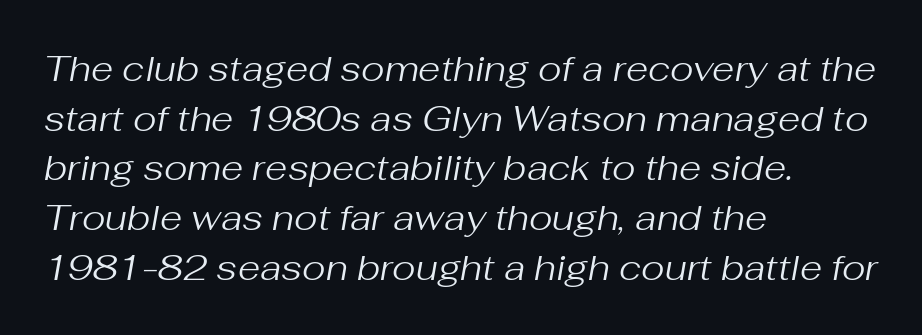
Q: Is the text bold? A: No.
Q: Is the text italic (slanted)? A: Yes, it leans right by about 10 degrees.
Q: Is the text underlined? A: No.
Q: How is the paragraph aligned? A: Left-aligned.
Q: Is the spacing between letters normal or unusually wide? A: Normal.
Q: Is the spacing between lines tight, normal or loose? A: Normal.
Q: Width (condensed, normal, or wide)? A: Normal.
Q: Stroke contrast? A: Medium.
Q: x-height? A: Medium.
Q: Monospaced? A: No.
